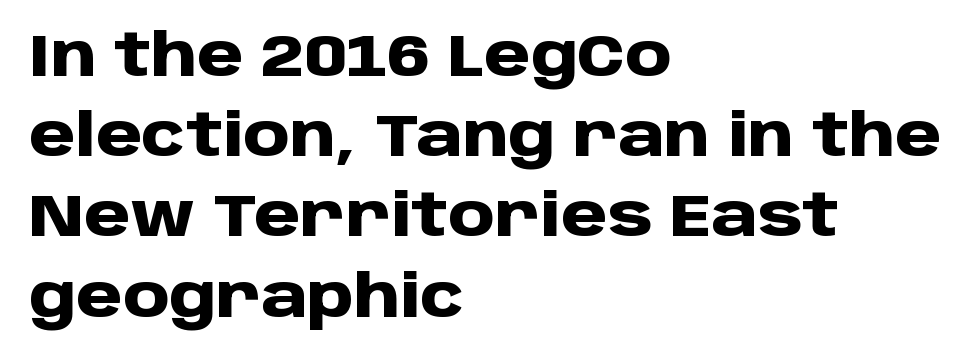
Q: Is the text bold? A: Yes.
Q: Is the text italic (slanted)? A: No, it is upright.
Q: Is the typeface a serif or a sans-serif typeface? A: Sans-serif.
Q: Is the text underlined? A: No.
Q: How is the paragraph aligned? A: Left-aligned.
Q: Is the spacing between letters normal or unusually wide? A: Normal.
Q: Is the spacing between lines tight, normal or loose? A: Normal.
Q: Width (condensed, normal, or wide)? A: Normal.
Q: Stroke contrast? A: Low.
Q: x-height? A: Large.
Q: Monospaced? A: No.
